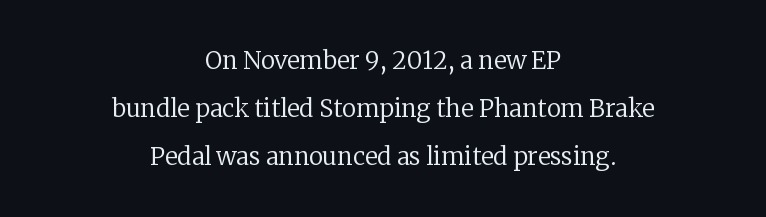
{"italic": "no", "bold": "no", "underline": "no", "align": "center", "line_spacing": "loose", "line_spacing_ratio": 2.0, "letter_spacing": "normal", "letter_spacing_em": 0.0, "glyph_px": 24}
